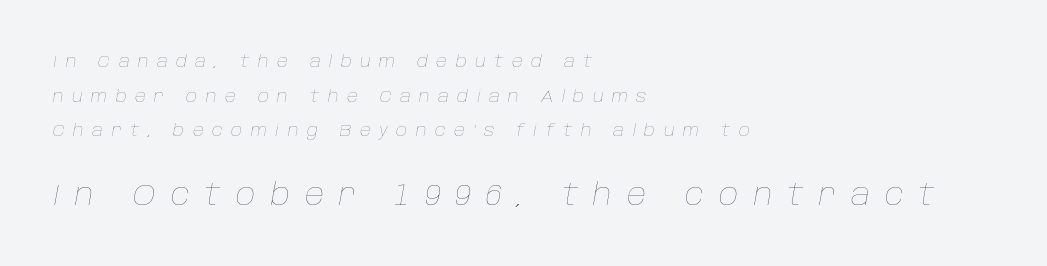
Q: Is the text bold? A: No.
Q: Is the text italic (slanted)? A: Yes, it leans right by about 10 degrees.
Q: Is the text underlined? A: No.
Q: How is the paragraph aligned? A: Left-aligned.
Q: Is the spacing between letters normal or unusually wide? A: Unusually wide.
Q: Is the spacing between lines tight, normal or loose? A: Loose.
Q: Which block of text is set in a larger size, the first (top) or the second (bottom)? A: The second (bottom) one.
Q: Width (condensed, normal, or wide)? A: Normal.
Q: Stroke contrast? A: Low.
Q: x-height? A: Large.
Q: Monospaced? A: No.
